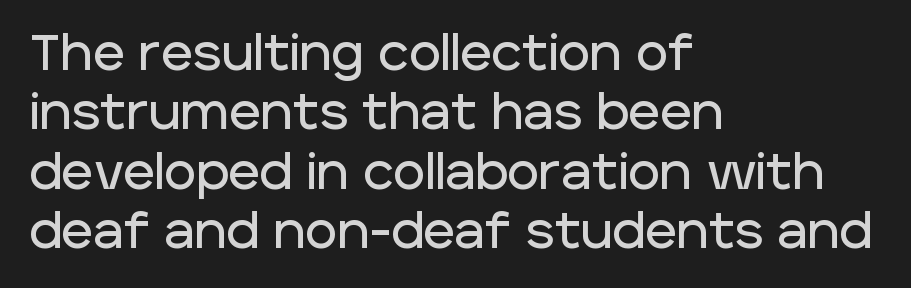
Q: Is the text italic (slanted)? A: No, it is upright.
Q: Is the typeface a serif or a sans-serif typeface? A: Sans-serif.
Q: Is the text underlined? A: No.
Q: How is the paragraph aligned? A: Left-aligned.
Q: Is the spacing between letters normal or unusually wide? A: Normal.
Q: Width (condensed, normal, or wide)? A: Normal.
Q: Stroke contrast? A: Low.
Q: x-height? A: Large.
Q: Monospaced? A: No.
